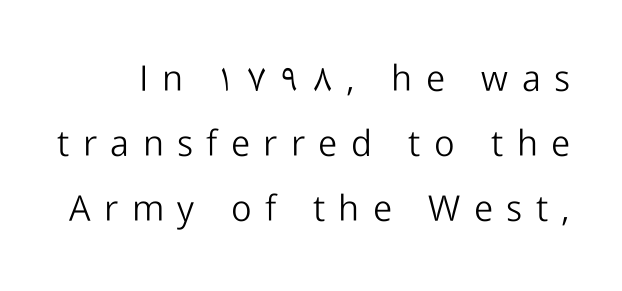
The image shows 36 px light sans-serif type, upright; set line spacing 1.8x, unusually wide letter spacing (+0.37 em), not underlined; low stroke contrast and a medium x-height.
